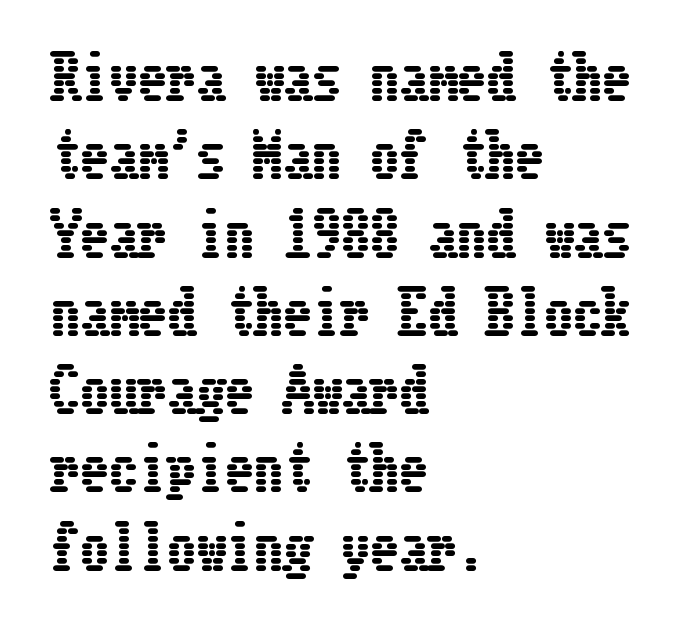
The image shows 58 px condensed type, upright; set left-aligned, normal line spacing (1.35x), normal letter spacing, not underlined; low stroke contrast and a medium x-height.
